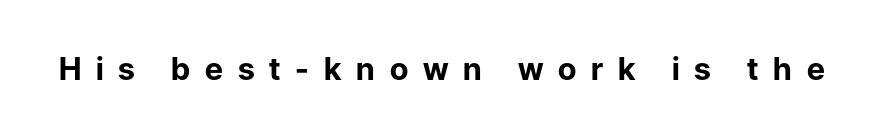
Q: Is the text bold? A: Yes.
Q: Is the text italic (slanted)? A: No, it is upright.
Q: Is the typeface a serif or a sans-serif typeface? A: Sans-serif.
Q: Is the text underlined? A: No.
Q: Is the spacing between letters normal or unusually wide? A: Unusually wide.
Q: Width (condensed, normal, or wide)? A: Normal.
Q: Stroke contrast? A: Low.
Q: x-height? A: Medium.
Q: Monospaced? A: No.
